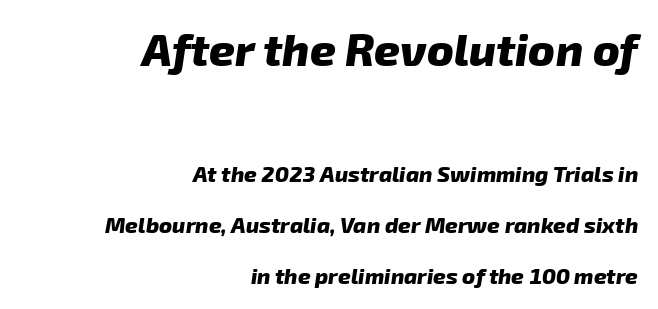
The image shows 45 px heavy sans-serif type; set right-aligned, loose line spacing (2.3x), normal letter spacing, not underlined; the first (top) block is 2.05x larger; low stroke contrast and a medium x-height.
